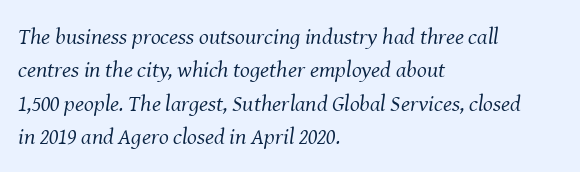
The rendering applies a slant to the glyphs. Letters have the restrained weight of plain body copy at most. Each row of text sits above clean, open space. The face used here is rendered with its standard letterfit. These lines are set flush left with a ragged right edge. Leading matches the norm, producing a regular column.
